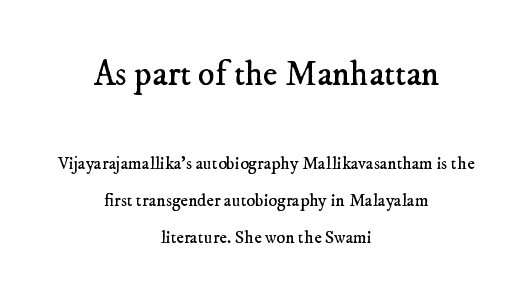
The letters carry serifs — small finishing strokes at the ends of their stems. Lines of text with bare space underneath. Default kerning and tracking; the words read as compact shapes. The strokes carry an ordinary text weight at most.
